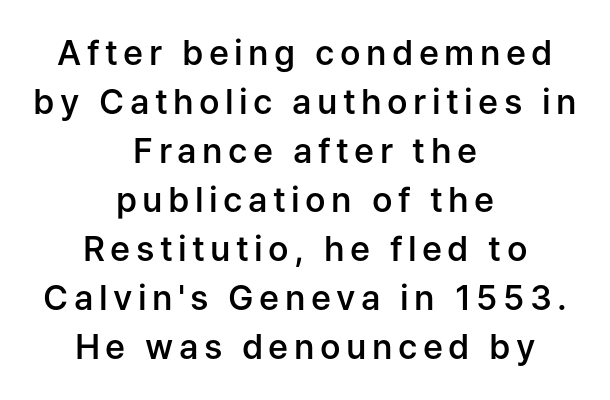
{"serif": "no", "italic": "no", "bold": "semi", "weight": "semibold", "width": "normal", "stroke_contrast": "low", "x_height": "medium", "monospaced": "no", "underline": "no", "align": "center", "line_spacing": "normal", "line_spacing_ratio": 1.44, "glyph_px": 34}
